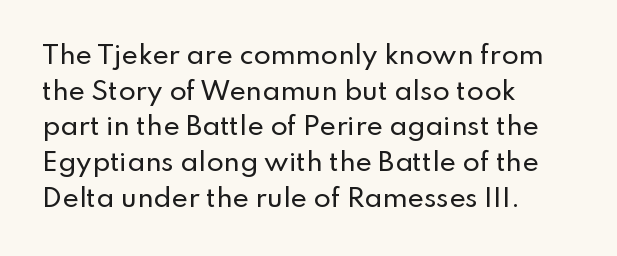
{"italic": "no", "underline": "no", "align": "left", "line_spacing": "normal", "line_spacing_ratio": 1.43, "letter_spacing": "normal", "letter_spacing_em": 0.0, "glyph_px": 25}
